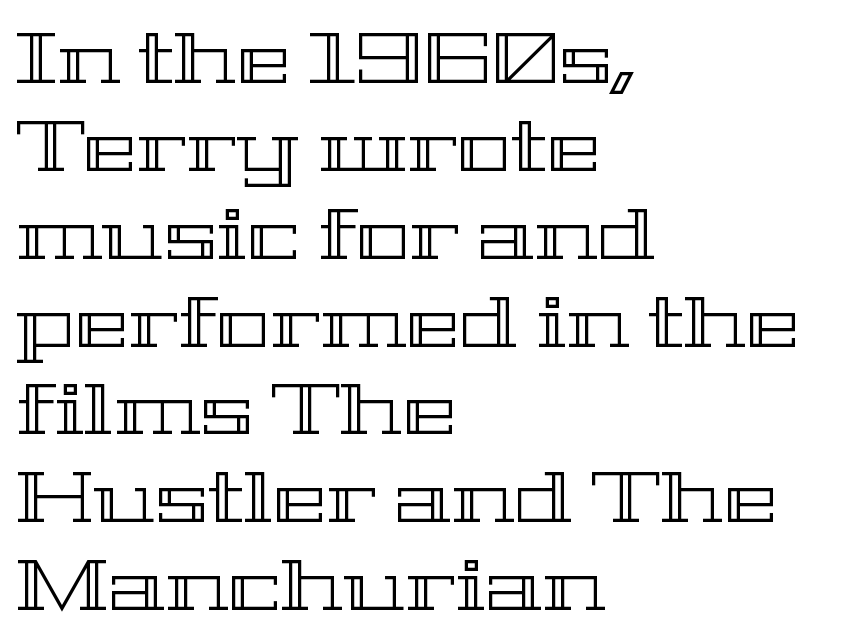
Q: Is the text italic (slanted)? A: No, it is upright.
Q: Is the text underlined? A: No.
Q: How is the paragraph aligned? A: Left-aligned.
Q: Is the spacing between letters normal or unusually wide? A: Normal.
Q: Width (condensed, normal, or wide)? A: Wide.
Q: x-height? A: Medium.
Q: Monospaced? A: No.
